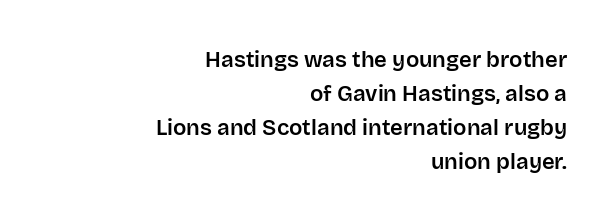
Q: Is the text italic (slanted)? A: No, it is upright.
Q: Is the text underlined? A: No.
Q: How is the paragraph aligned? A: Right-aligned.
Q: Is the spacing between letters normal or unusually wide? A: Normal.
Q: Is the spacing between lines tight, normal or loose? A: Normal.
